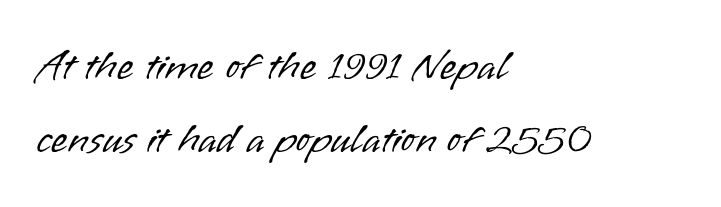
{"serif": "no", "bold": "no", "weight": "light", "width": "normal", "stroke_contrast": "low", "x_height": "small", "monospaced": "no", "underline": "no", "align": "left", "line_spacing": "normal", "line_spacing_ratio": 1.7, "letter_spacing": "normal", "letter_spacing_em": 0.0, "glyph_px": 43}
